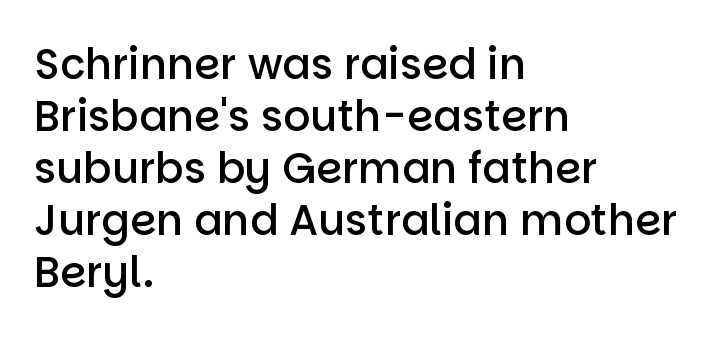
{"serif": "no", "italic": "no", "bold": "semi", "weight": "semibold", "width": "normal", "stroke_contrast": "low", "x_height": "large", "monospaced": "no", "underline": "no", "align": "left", "line_spacing_ratio": 1.24, "letter_spacing": "normal", "letter_spacing_em": 0.0, "glyph_px": 42}
